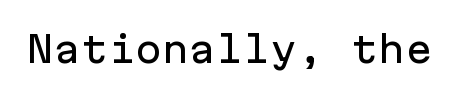
Q: Is the text italic (slanted)? A: No, it is upright.
Q: Is the typeface a serif or a sans-serif typeface? A: Sans-serif.
Q: Is the text underlined? A: No.
Q: Is the spacing between letters normal or unusually wide? A: Normal.
Q: Width (condensed, normal, or wide)? A: Normal.
Q: Stroke contrast? A: Low.
Q: x-height? A: Medium.
Q: Monospaced? A: Yes.
